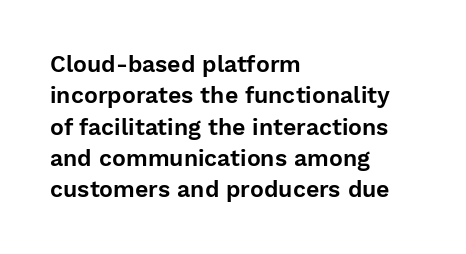
{"italic": "no", "underline": "no", "align": "left", "line_spacing": "normal", "line_spacing_ratio": 1.36, "letter_spacing": "normal", "letter_spacing_em": 0.0, "glyph_px": 23}
